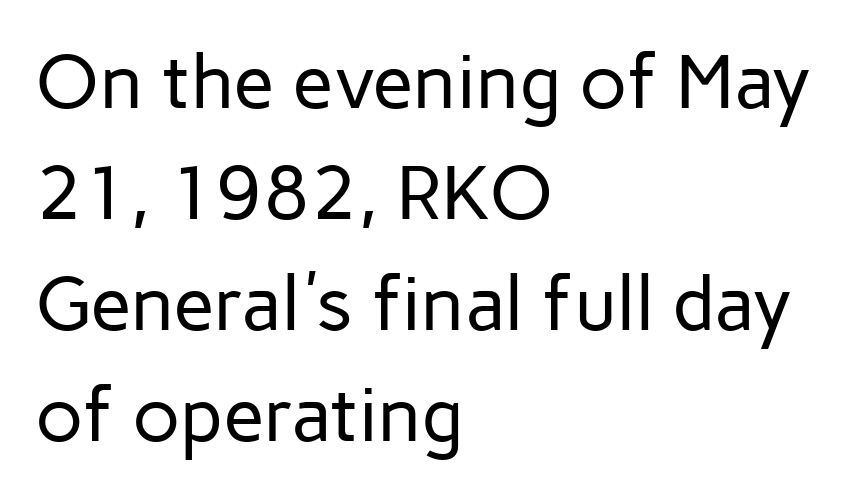
Q: Is the text bold? A: No.
Q: Is the text italic (slanted)? A: No, it is upright.
Q: Is the typeface a serif or a sans-serif typeface? A: Sans-serif.
Q: Is the text underlined? A: No.
Q: How is the paragraph aligned? A: Left-aligned.
Q: Is the spacing between letters normal or unusually wide? A: Normal.
Q: Is the spacing between lines tight, normal or loose? A: Normal.
Q: Width (condensed, normal, or wide)? A: Normal.
Q: Stroke contrast? A: Low.
Q: x-height? A: Medium.
Q: Monospaced? A: No.
